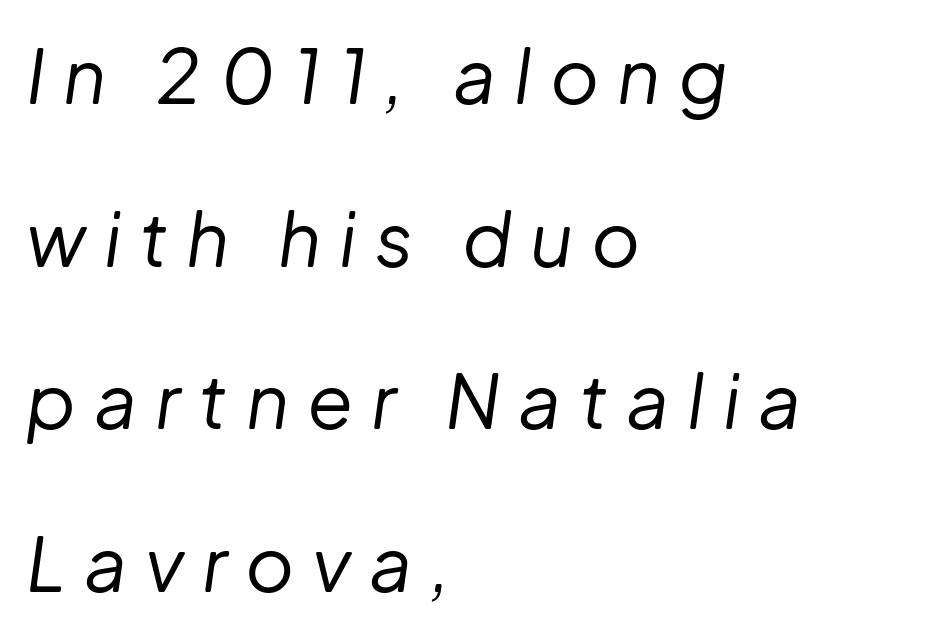
Loose tracking; the words dissolve into strings of separated letters. Posture: slanted. The baseline area is clear. The line-height multiplier appears high, well above default. A typesetter would call this proportional, since set widths differ per character.
